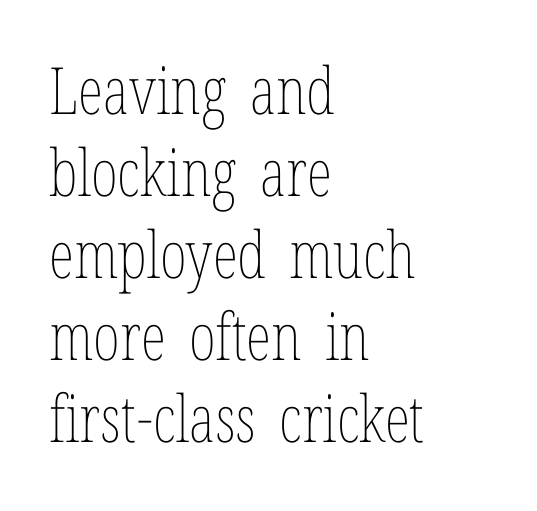
{"italic": "no", "bold": "no", "weight": "thin", "width": "condensed", "stroke_contrast": "low", "x_height": "medium", "monospaced": "no", "underline": "no", "align": "left", "line_spacing": "normal", "line_spacing_ratio": 1.26, "letter_spacing": "normal", "letter_spacing_em": 0.0, "glyph_px": 65}
